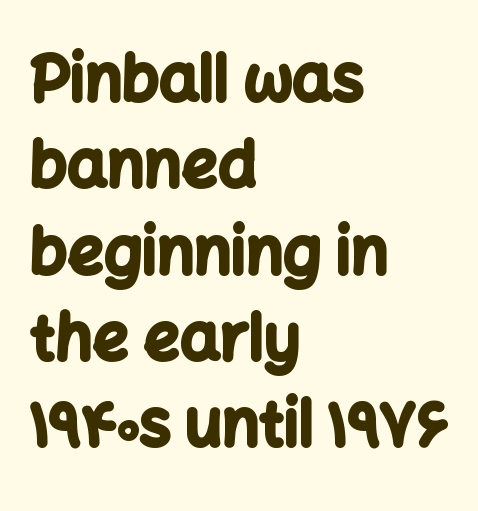
{"serif": "no", "italic": "no", "bold": "yes", "weight": "bold", "width": "normal", "stroke_contrast": "low", "x_height": "medium", "monospaced": "no", "underline": "no", "align": "left", "line_spacing": "normal", "line_spacing_ratio": 1.37, "letter_spacing": "normal", "letter_spacing_em": 0.0, "glyph_px": 63}
